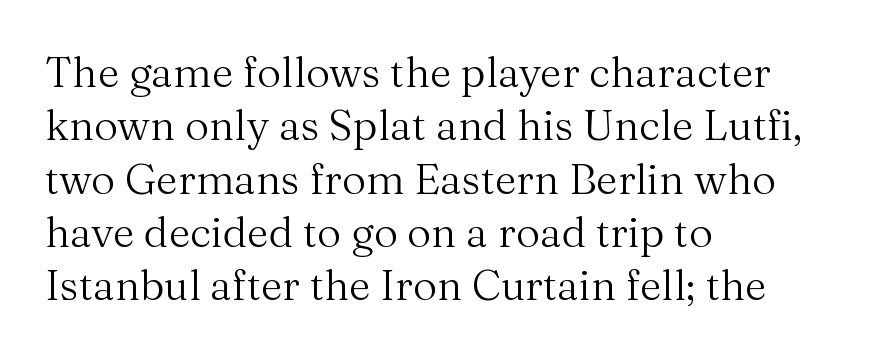
Does the lettering tilt? It doesn't — this is upright. Line starts are locked; line ends wander. The glyphs are unaccompanied by any horizontal stroke below them. No extra ink here — the face is not bold. Look at the tracking — it's just the regular setting, nothing added. The block of text has a typical density, with ordinary space between rows.
